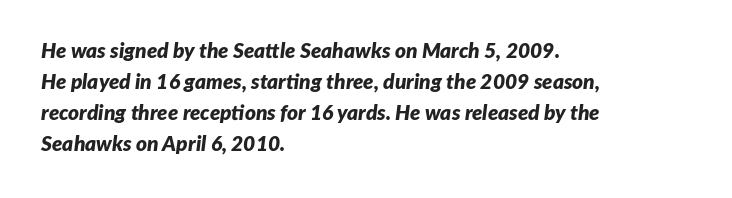
Q: Is the text bold? A: Yes.
Q: Is the text italic (slanted)? A: Yes, it leans right by about 7 degrees.
Q: Is the text underlined? A: No.
Q: How is the paragraph aligned? A: Left-aligned.
Q: Is the spacing between letters normal or unusually wide? A: Normal.
Q: Is the spacing between lines tight, normal or loose? A: Normal.
